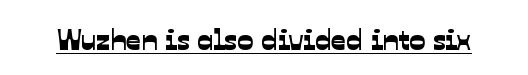
A typesetter would call this proportional, since set widths differ per character. Honestly, the letter spacing is just normal — you wouldn't notice it. A continuous stroke trails under the words, as in a hyperlink. Serifs: no, the terminals of the letterforms are clean.
